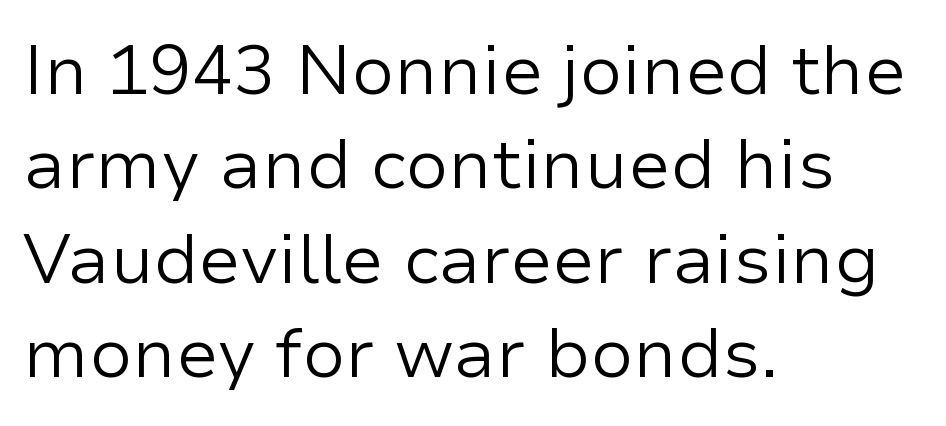
{"serif": "no", "italic": "no", "bold": "no", "weight": "regular", "width": "normal", "stroke_contrast": "low", "x_height": "medium", "monospaced": "no", "underline": "no", "align": "left", "line_spacing": "normal", "line_spacing_ratio": 1.35, "letter_spacing": "normal", "letter_spacing_em": 0.0, "glyph_px": 70}
